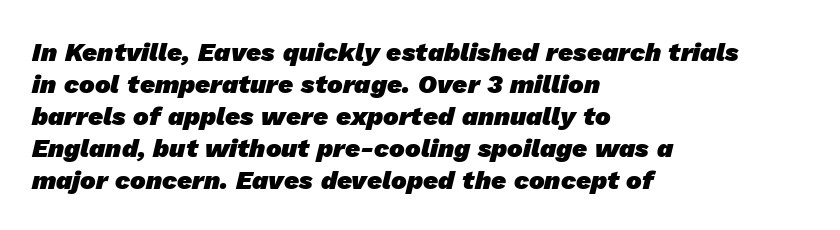
Q: Is the text bold? A: Yes.
Q: Is the text underlined? A: No.
Q: How is the paragraph aligned? A: Left-aligned.
Q: Is the spacing between letters normal or unusually wide? A: Normal.
